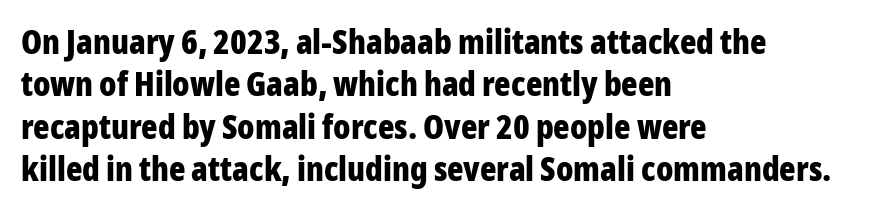
The image shows 34 px bold, condensed sans-serif type, upright; set left-aligned, normal line spacing (1.25x), normal letter spacing, not underlined; low stroke contrast and a medium x-height.
